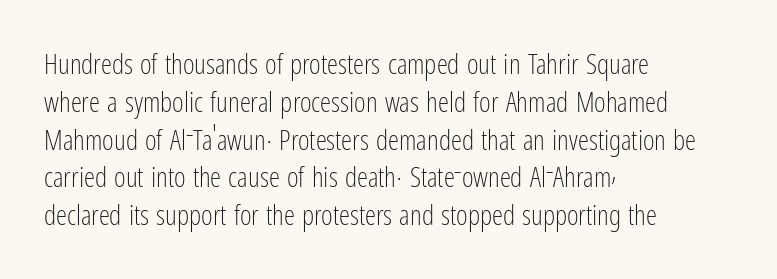
These lines are rendered in a variable-pitch font. The lettering stays uniformly vertical, giving the passage a roman look. Compared with typical paragraphs, the rows here are spaced about the same. Tracking here is standard; glyphs follow each other at the usual distance. The passage is arranged the way most books set body copy — flush left.
